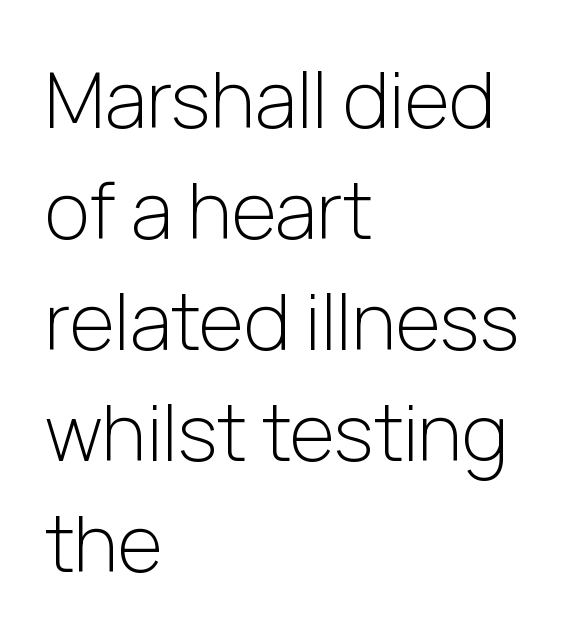
The image shows 77 px light sans-serif type, upright; set left-aligned, normal line spacing (1.44x), normal letter spacing, not underlined; low stroke contrast and a medium x-height.
